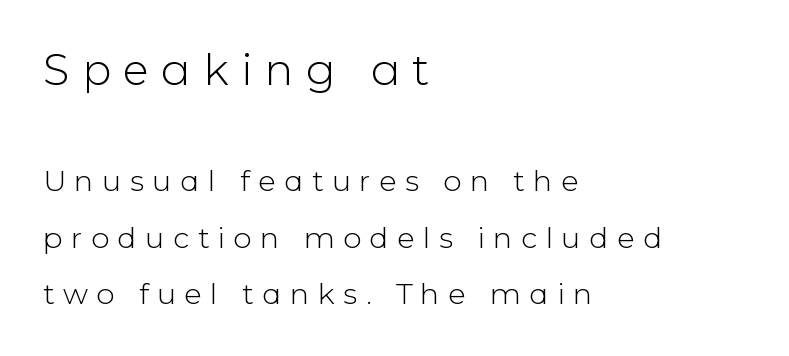
{"serif": "no", "italic": "no", "bold": "no", "weight": "light", "width": "normal", "stroke_contrast": "low", "x_height": "medium", "monospaced": "no", "underline": "no", "align": "left", "line_spacing": "loose", "line_spacing_ratio": 1.96, "letter_spacing": "wide", "letter_spacing_em": 0.29, "larger_block": "first", "size_ratio": 1.48, "glyph_px": 43}
